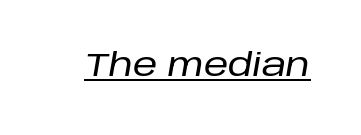
{"italic": "yes", "lean": "right", "slant_degrees": 10, "width": "normal", "stroke_contrast": "low", "x_height": "large", "monospaced": "no", "underline": "yes", "letter_spacing": "normal", "letter_spacing_em": 0.0, "glyph_px": 31}
